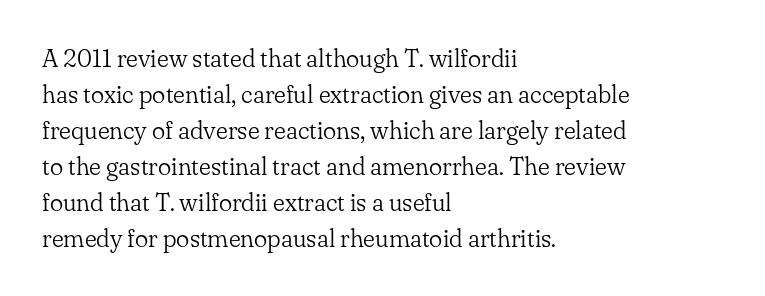
{"italic": "no", "bold": "no", "underline": "no", "align": "left", "line_spacing": "normal", "line_spacing_ratio": 1.44, "letter_spacing": "normal", "letter_spacing_em": 0.0, "glyph_px": 25}
